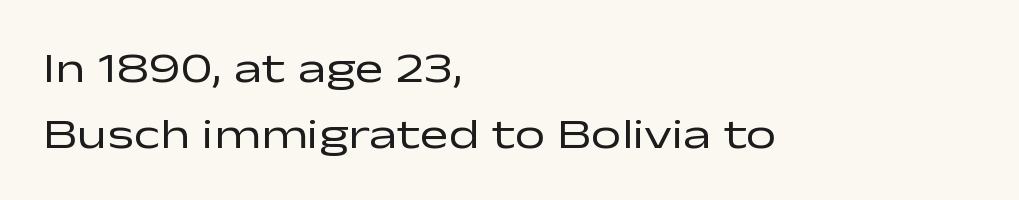
The image shows 43 px regular-weight, wide sans-serif type, upright; set left-aligned, normal line spacing (1.53x), normal letter spacing, not underlined; low stroke contrast and a medium x-height.
